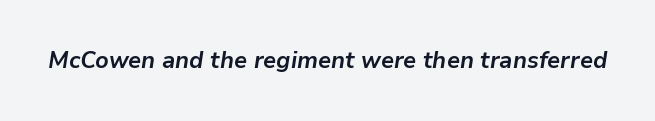
The image shows 23 px bold type, italic (leaning right); set normal letter spacing, not underlined.
